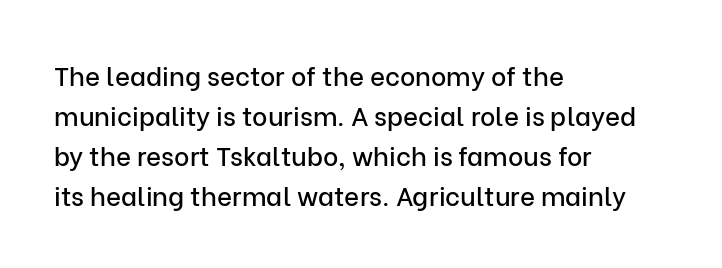
The image shows 26 px text type, upright; set left-aligned, normal line spacing (1.54x), normal letter spacing, not underlined.
